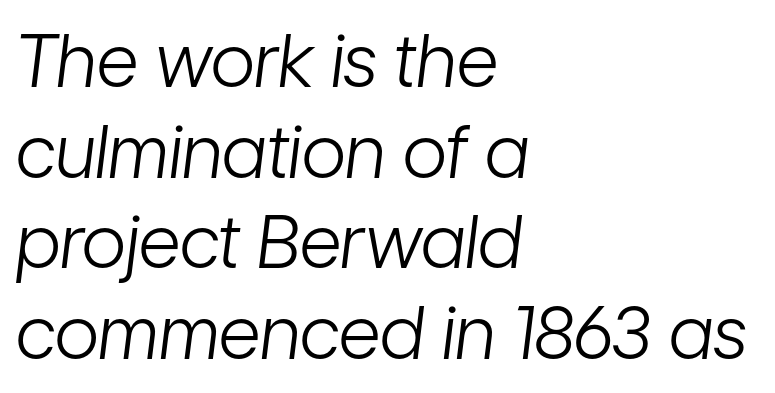
Here the designer chose a conventional face with non-uniform glyph widths. Does the lettering tilt? It does — this is italic. The type is set solid horizontally, with unmodified tracking. Bold? No — there's no thickening of the strokes. Underline: absent. Caption: multi-line text, flush left, ragged right.
